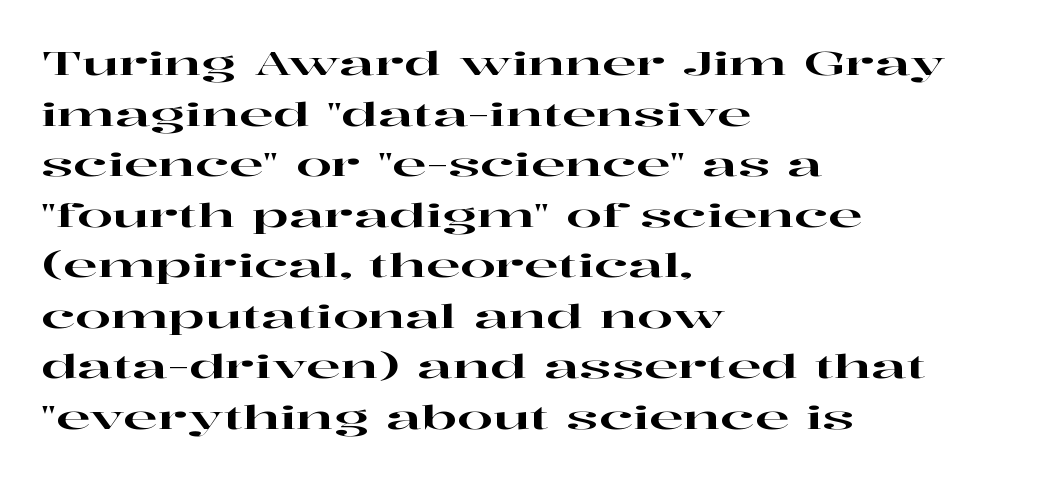
{"serif": "yes", "italic": "no", "width": "wide", "stroke_contrast": "high", "x_height": "medium", "monospaced": "no", "underline": "no", "align": "left", "line_spacing": "normal", "line_spacing_ratio": 1.58, "letter_spacing": "normal", "letter_spacing_em": 0.0, "glyph_px": 32}
